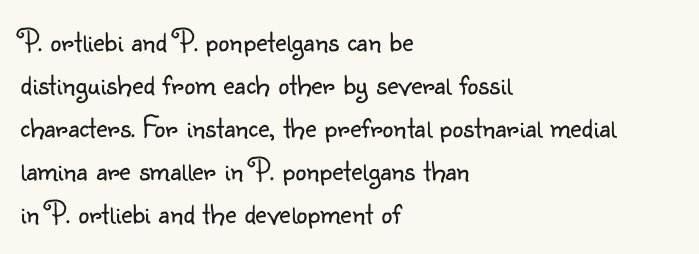
Q: Is the text bold? A: No.
Q: Is the text italic (slanted)? A: No, it is upright.
Q: Is the typeface a serif or a sans-serif typeface? A: Sans-serif.
Q: Is the text underlined? A: No.
Q: How is the paragraph aligned? A: Left-aligned.
Q: Is the spacing between letters normal or unusually wide? A: Normal.
Q: Is the spacing between lines tight, normal or loose? A: Normal.
Q: Width (condensed, normal, or wide)? A: Normal.
Q: Stroke contrast? A: Low.
Q: x-height? A: Small.
Q: Monospaced? A: No.
